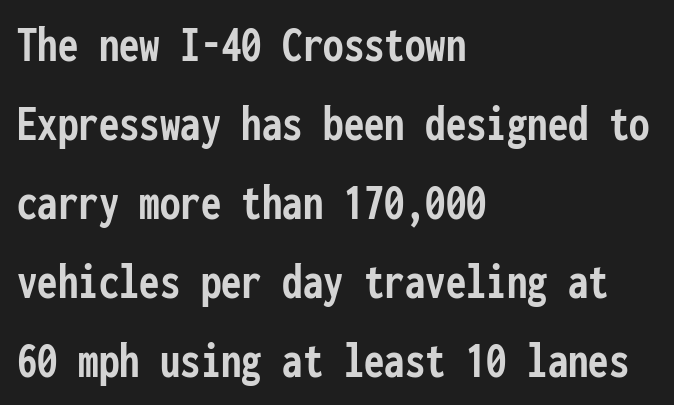
The image shows 51 px semibold, condensed sans-serif type, upright, monospaced; set left-aligned, normal line spacing (1.55x), normal letter spacing, not underlined; low stroke contrast and a medium x-height.
